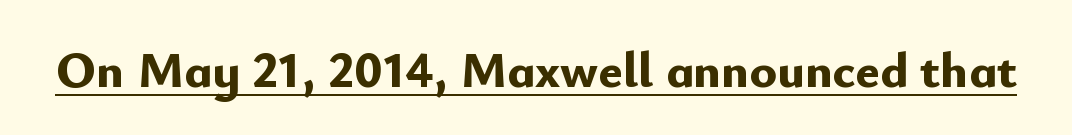
The image shows 51 px bold sans-serif type, upright; set normal letter spacing, underlined; low stroke contrast and a small x-height.
